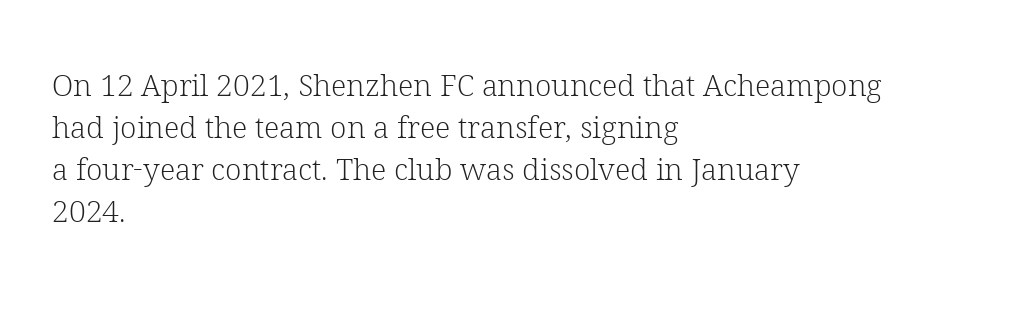
The image shows 30 px light serif type, upright; set left-aligned, normal line spacing (1.4x), normal letter spacing, not underlined; low stroke contrast and a medium x-height.
